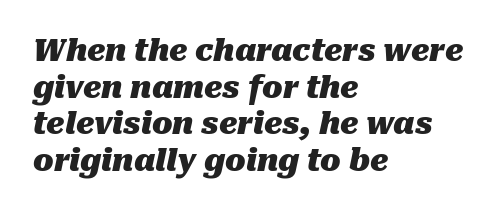
The passage shown is typed in a proportional face where columns would drift. Caption: multi-line text, flush left, ragged right. In terms of weight, the rendering is a true, heavy bold. Each word holds together tightly as a unit, with standard inter-letter gaps.
